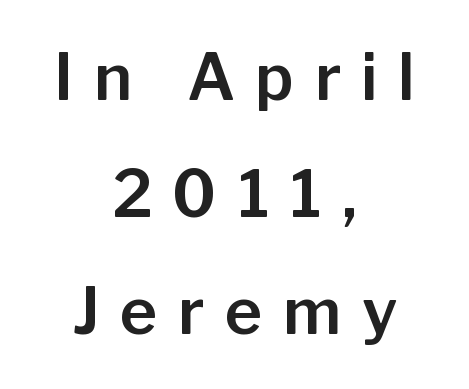
{"serif": "no", "italic": "no", "width": "normal", "stroke_contrast": "low", "x_height": "medium", "monospaced": "no", "underline": "no", "align": "center", "line_spacing_ratio": 1.83, "letter_spacing": "wide", "letter_spacing_em": 0.32, "glyph_px": 64}
